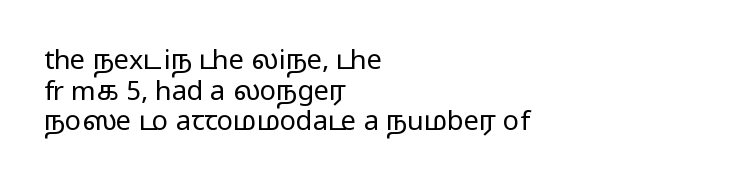
{"italic": "no", "bold": "no", "underline": "no", "align": "left", "line_spacing": "tight", "line_spacing_ratio": 1.13, "letter_spacing": "normal", "letter_spacing_em": 0.0, "glyph_px": 27}
